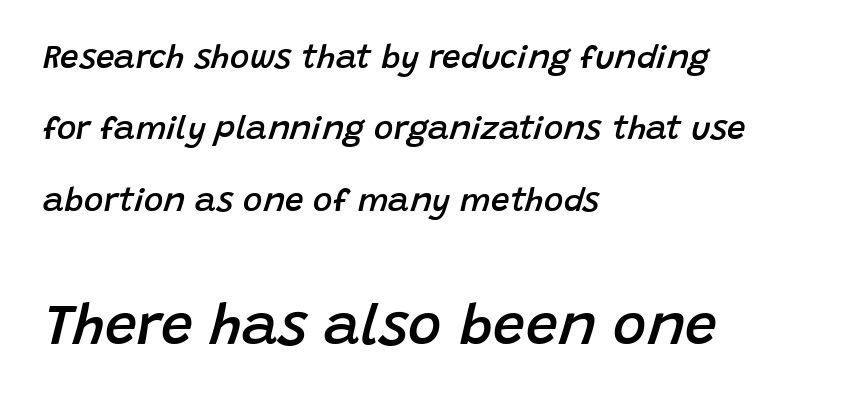
A classic flush-left, rag-right setting is used for this passage. Varying glyph widths throughout — classic text-font behaviour. Regarding leading, the lines here are spaced well apart. The characters look somewhat weighty, a semibold short of true bold.
